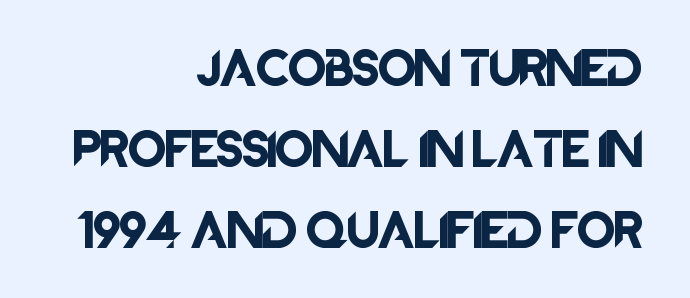
{"serif": "no", "italic": "no", "width": "normal", "stroke_contrast": "low", "x_height": "large", "monospaced": "no", "underline": "no", "align": "right", "line_spacing": "loose", "line_spacing_ratio": 2.13, "letter_spacing": "normal", "letter_spacing_em": 0.0, "glyph_px": 38}
